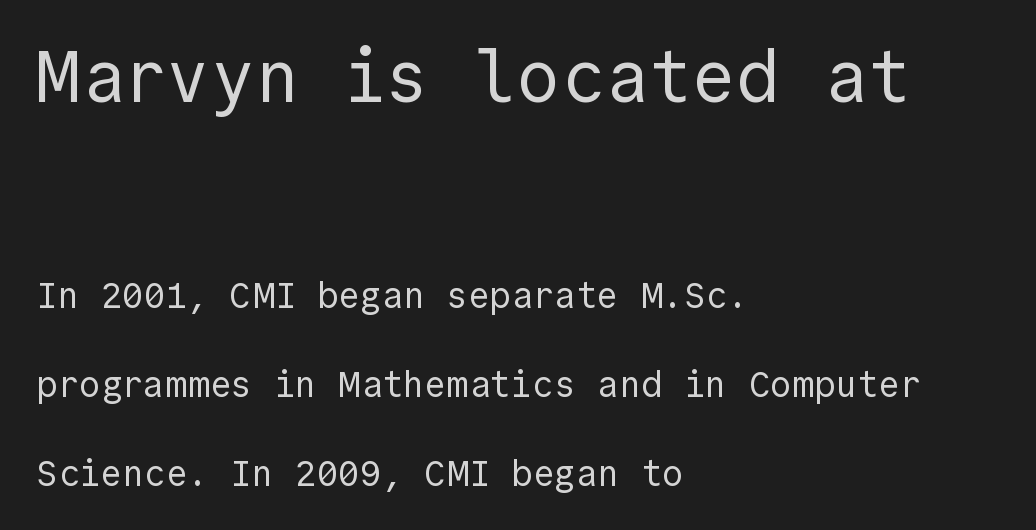
The image shows 73 px regular-weight sans-serif type, upright; set left-aligned, loose line spacing (2.47x), normal letter spacing, not underlined; the first (top) block is 2.03x larger; a medium x-height.
